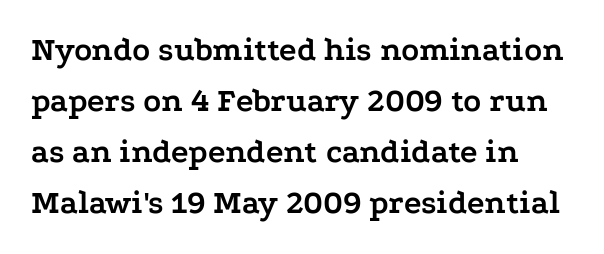
Teacher's note: observe the even left margin — that is flush-left alignment. The type family on display is of the serif kind. How would I describe the line gaps? Plain and ordinary. Set as a true bold cut, around the 700 mark. The passage shown has conventional tracking throughout. This sample has the flowing, uneven cadence of proportional lettering.
